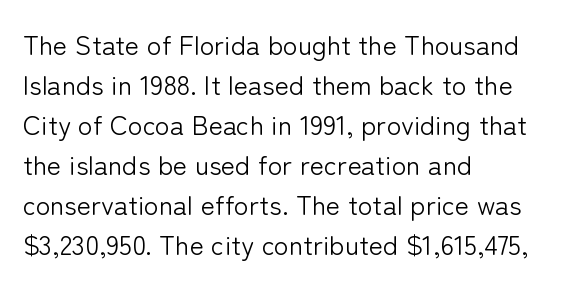
Q: Is the text bold? A: No.
Q: Is the text italic (slanted)? A: No, it is upright.
Q: Is the text underlined? A: No.
Q: How is the paragraph aligned? A: Left-aligned.
Q: Is the spacing between letters normal or unusually wide? A: Normal.
Q: Is the spacing between lines tight, normal or loose? A: Normal.
